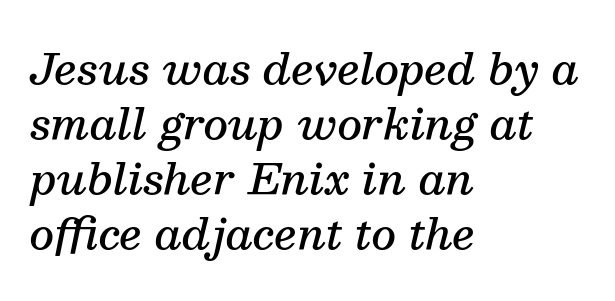
The lines are quadded left. Typographically, this falls in the serif category. The rendering uses a semibold face; strokes are thickened but not to full bold. Character widths vary here, with narrow letters taking less room than wide ones.
